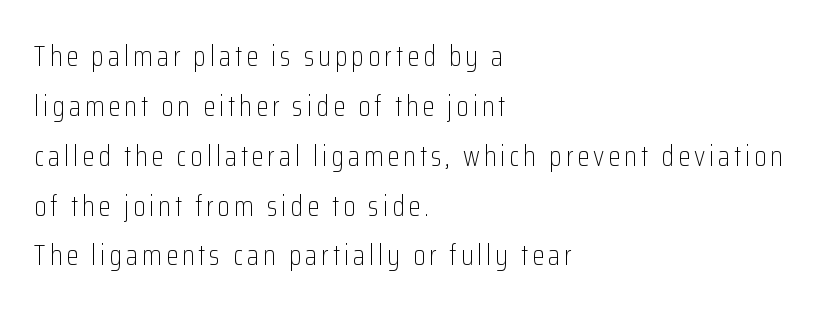
Unlike italic type, these characters show no tilt at all. Heaviness? Minimal to ordinary, like unemphasized prose. The lines are quadded left. Font category for this specimen: sans-serif. The rendering uses natural spacing where letterforms have individual widths. Type without underlining.
